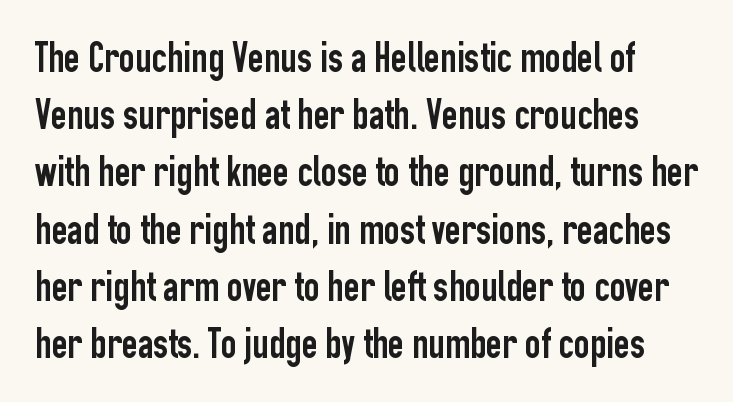
The image shows 43 px condensed sans-serif type, upright; set normal line spacing (1.33x), normal letter spacing, not underlined; low stroke contrast and a medium x-height.
